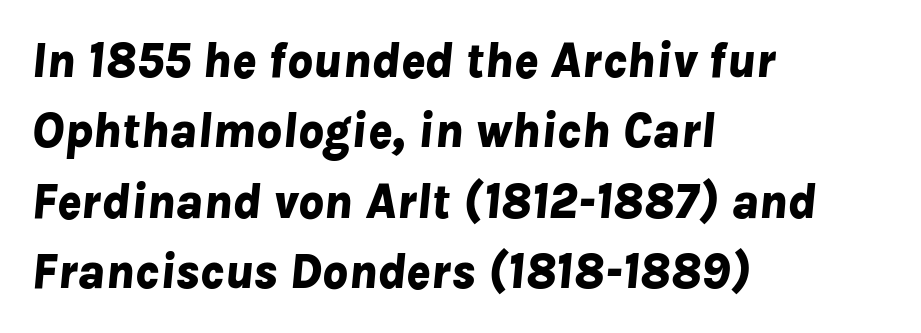
Q: Is the text bold? A: Yes.
Q: Is the text italic (slanted)? A: Yes, it leans right by about 8 degrees.
Q: Is the text underlined? A: No.
Q: How is the paragraph aligned? A: Left-aligned.
Q: Is the spacing between letters normal or unusually wide? A: Normal.
Q: Is the spacing between lines tight, normal or loose? A: Normal.
Q: Width (condensed, normal, or wide)? A: Normal.
Q: Stroke contrast? A: Low.
Q: x-height? A: Medium.
Q: Monospaced? A: No.
